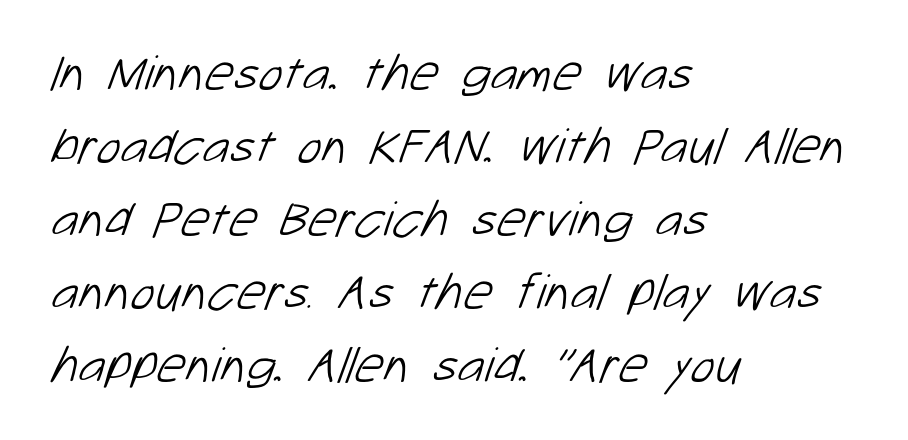
A typesetter would call this proportional, since set widths differ per character. The space beneath each line is pristine and unruled. This sample uses plain, unmodified letter spacing. Type style note: lacks serifs.
